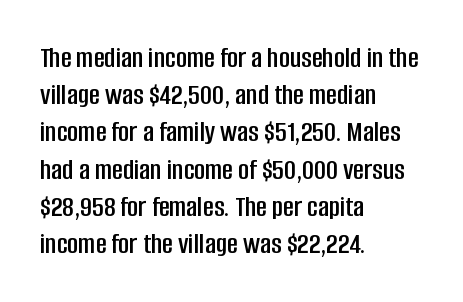
The image shows 30 px condensed sans-serif type, upright; set left-aligned, line spacing 1.24x, normal letter spacing, not underlined; low stroke contrast and a large x-height.
